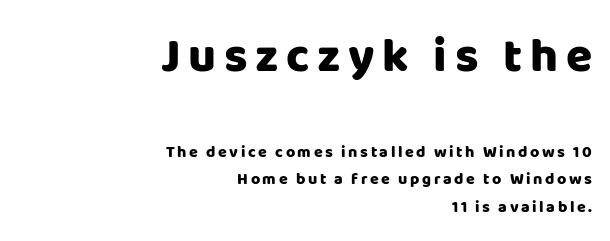
Q: Is the text bold? A: Yes.
Q: Is the text italic (slanted)? A: No, it is upright.
Q: Is the typeface a serif or a sans-serif typeface? A: Sans-serif.
Q: Is the text underlined? A: No.
Q: How is the paragraph aligned? A: Right-aligned.
Q: Which block of text is set in a larger size, the first (top) or the second (bottom)? A: The first (top) one.
Q: Width (condensed, normal, or wide)? A: Normal.
Q: Stroke contrast? A: Low.
Q: x-height? A: Large.
Q: Monospaced? A: No.
